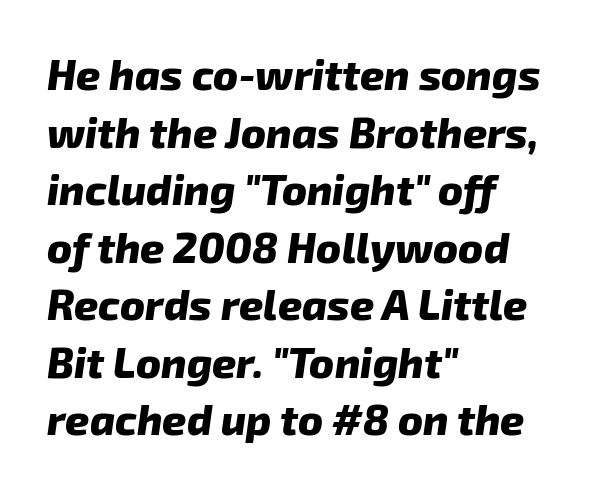
The image shows 42 px heavy sans-serif type; set left-aligned, normal line spacing (1.37x), normal letter spacing, not underlined; low stroke contrast and a medium x-height.
